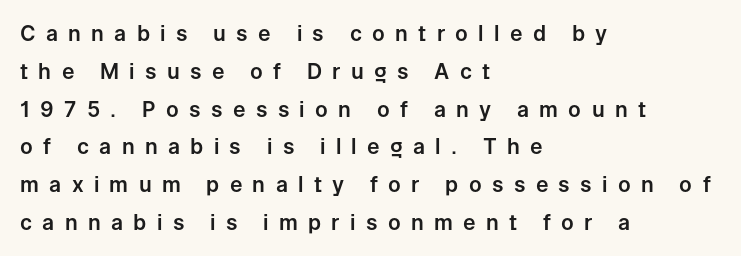
Q: Is the text italic (slanted)? A: No, it is upright.
Q: Is the text underlined? A: No.
Q: How is the paragraph aligned? A: Left-aligned.
Q: Is the spacing between letters normal or unusually wide? A: Unusually wide.
